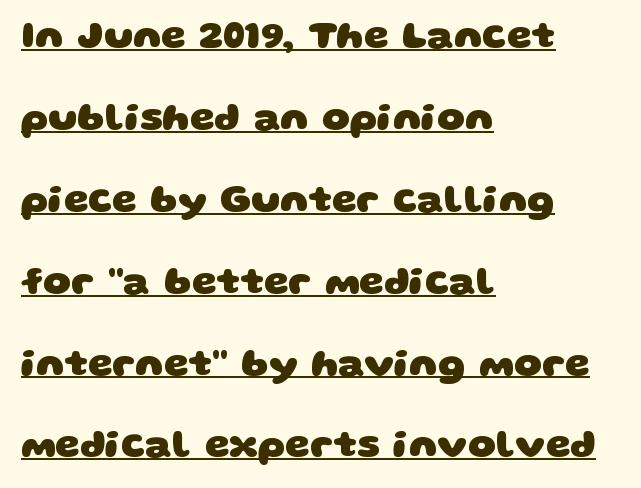
Font category for this specimen: sans-serif. Somebody hit Ctrl+U on this one — the words are underlined. How heavy is the stroke? Heavy — this is a bold. The setting favours the left margin, as ordinary paragraphs usually do. There is no visible air inserted between adjacent glyphs.
